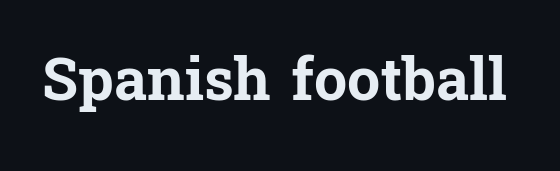
{"serif": "yes", "italic": "no", "bold": "yes", "weight": "bold", "width": "normal", "stroke_contrast": "low", "x_height": "medium", "monospaced": "no", "underline": "no", "letter_spacing": "normal", "letter_spacing_em": 0.0, "glyph_px": 59}
